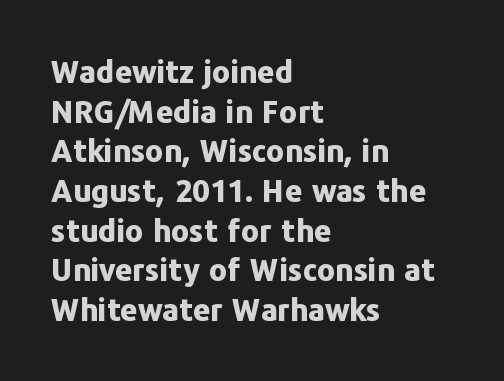
Typographically, this falls in the sans-serif category. Regular leading. Each letter keeps its own natural width here, so spacing adapts to shape. Descenders hang freely into open space. Summary of weight: heavy, a full bold. Quick note: not italic, upright.
